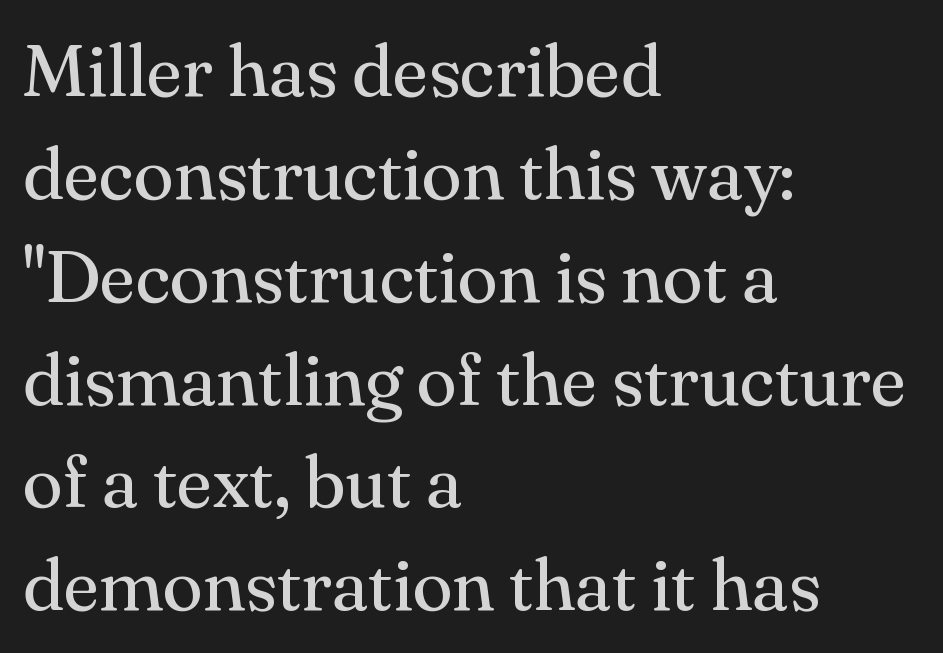
The image shows 74 px regular-weight serif type, upright; set left-aligned, normal line spacing (1.39x), normal letter spacing, not underlined; medium stroke contrast and a small x-height.
